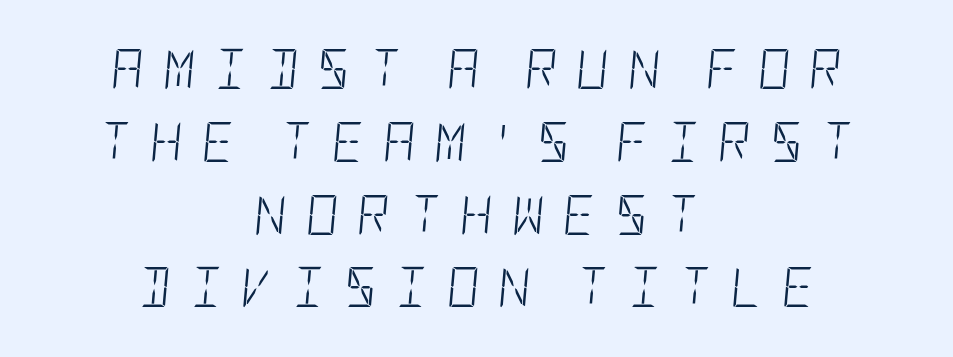
Horizontally, the lines are justified to the midpoint only. These lines were composed using italics. Caption: face not bold, strokes unweighted. The words here are not underlined. Each word looks stretched out because of the extra space between its letters.
